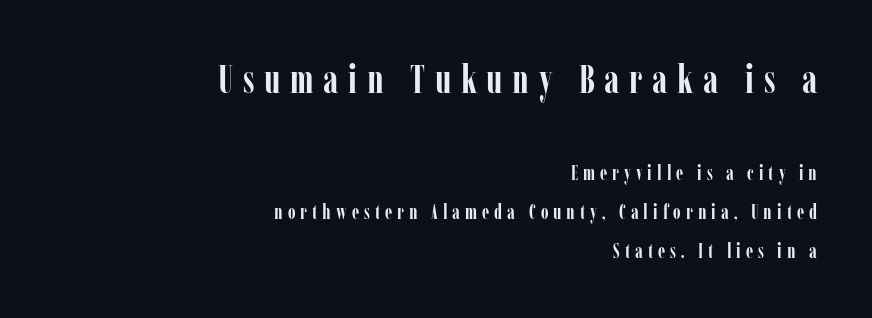
The image shows 39 px semibold, condensed serif type, upright; set right-aligned, loose line spacing (1.93x), unusually wide letter spacing (+0.25 em), not underlined; the first (top) block is 1.95x larger; low stroke contrast and a medium x-height.
